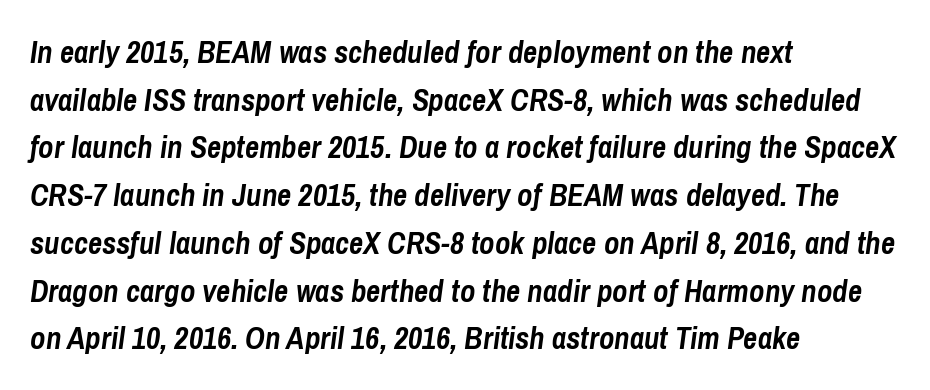
The horizontal fit of the characters is conventional and even. A bare baseline throughout the passage. How heavy is the stroke? Heavy — this is a bold. Each letter keeps its own natural width here, so spacing adapts to shape. Posture: slanted. Reading down the column, the eye jumps a familiar distance to each next line.
